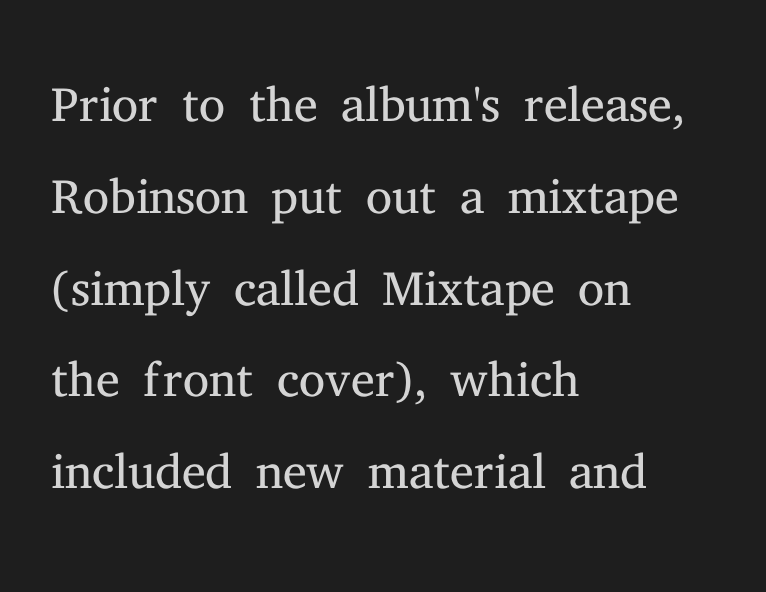
{"serif": "yes", "italic": "no", "bold": "no", "weight": "light", "width": "normal", "stroke_contrast": "medium", "x_height": "medium", "monospaced": "no", "underline": "no", "align": "left", "line_spacing_ratio": 1.24, "letter_spacing": "normal", "letter_spacing_em": 0.0, "glyph_px": 74}
